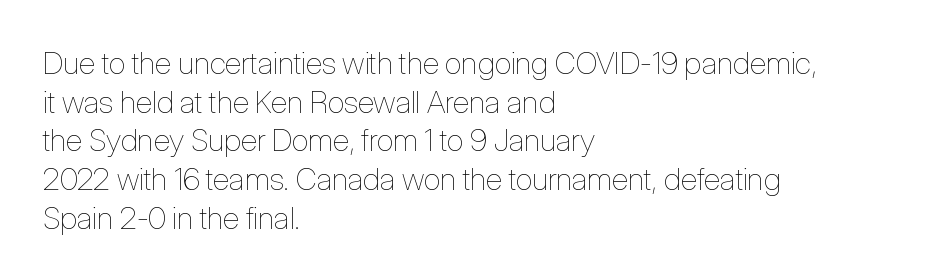
Q: Is the text bold? A: No.
Q: Is the text italic (slanted)? A: No, it is upright.
Q: Is the text underlined? A: No.
Q: How is the paragraph aligned? A: Left-aligned.
Q: Is the spacing between letters normal or unusually wide? A: Normal.
Q: Is the spacing between lines tight, normal or loose? A: Normal.
Q: Width (condensed, normal, or wide)? A: Condensed.
Q: Stroke contrast? A: Low.
Q: x-height? A: Medium.
Q: Monospaced? A: No.
